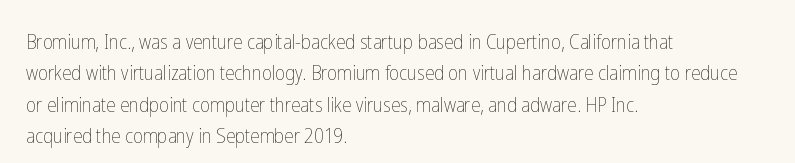
The image shows 21 px text type, upright; set left-aligned, normal line spacing (1.49x), normal letter spacing, not underlined.
